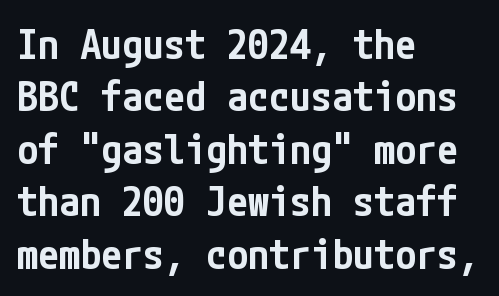
{"serif": "no", "italic": "no", "bold": "semi", "weight": "semibold", "width": "condensed", "stroke_contrast": "low", "x_height": "medium", "underline": "no", "align": "left", "line_spacing": "normal", "line_spacing_ratio": 1.25, "letter_spacing": "normal", "letter_spacing_em": 0.0, "glyph_px": 42}
